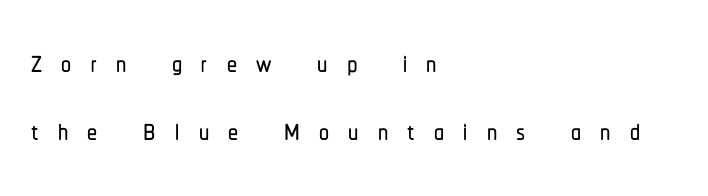
{"serif": "no", "italic": "no", "width": "condensed", "stroke_contrast": "low", "x_height": "medium", "monospaced": "no", "underline": "no", "align": "left", "line_spacing": "normal", "line_spacing_ratio": 1.7, "letter_spacing": "wide", "letter_spacing_em": 0.48, "glyph_px": 40}
